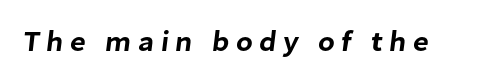
The image shows 29 px sans-serif type; set unusually wide letter spacing (+0.22 em), not underlined; low stroke contrast and a medium x-height.
